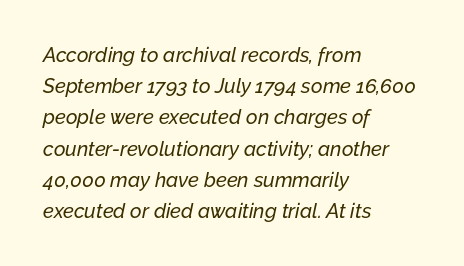
The image shows 20 px text type, italic (leaning right); set left-aligned, normal line spacing (1.56x), normal letter spacing, not underlined.
